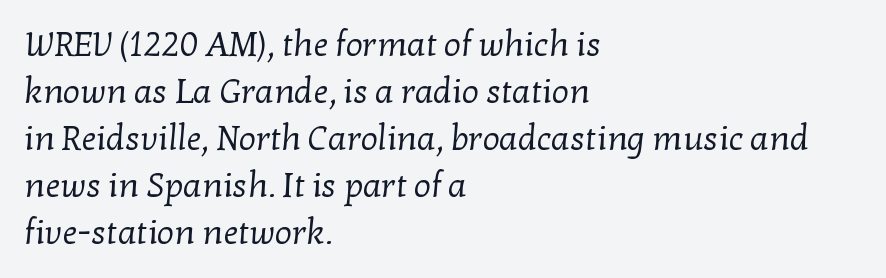
The image shows 34 px regular-weight serif type; set left-aligned, normal line spacing (1.38x), normal letter spacing, not underlined; low stroke contrast and a medium x-height.
